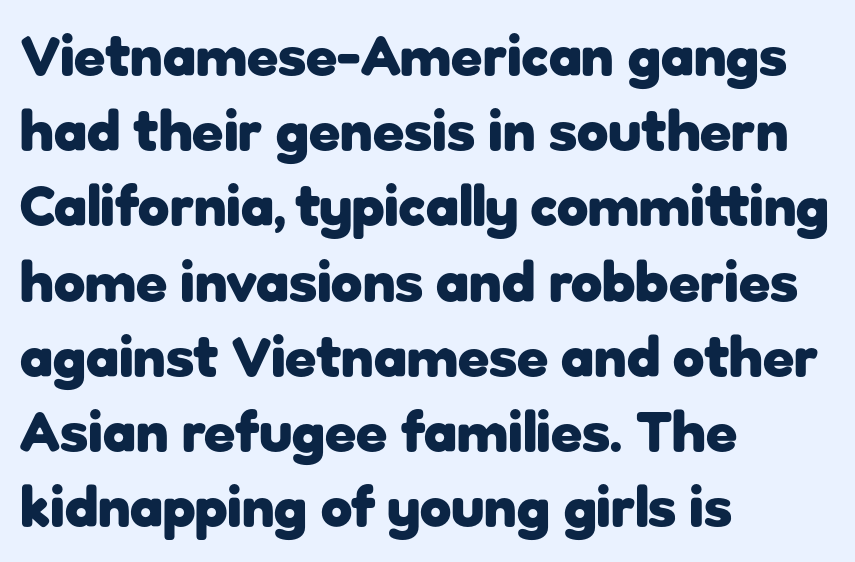
{"serif": "no", "italic": "no", "bold": "yes", "weight": "heavy", "width": "normal", "stroke_contrast": "low", "x_height": "medium", "monospaced": "no", "underline": "no", "align": "left", "line_spacing": "normal", "line_spacing_ratio": 1.32, "letter_spacing": "normal", "letter_spacing_em": 0.0, "glyph_px": 57}
